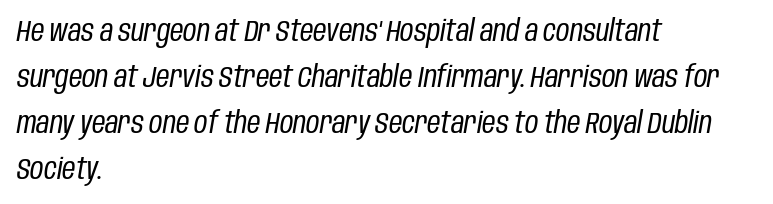
Q: Is the text bold? A: No.
Q: Is the text italic (slanted)? A: Yes, it leans right by about 10 degrees.
Q: Is the text underlined? A: No.
Q: How is the paragraph aligned? A: Left-aligned.
Q: Is the spacing between letters normal or unusually wide? A: Normal.
Q: Is the spacing between lines tight, normal or loose? A: Normal.
Q: Width (condensed, normal, or wide)? A: Condensed.
Q: Stroke contrast? A: Low.
Q: x-height? A: Large.
Q: Monospaced? A: No.
